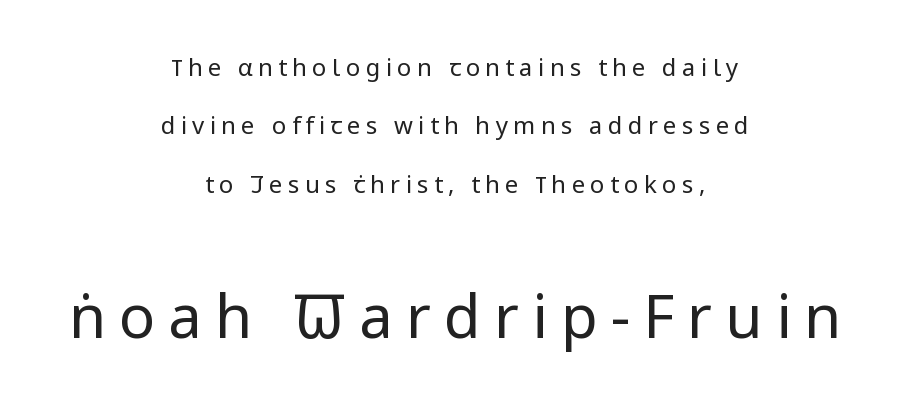
Check the space under the baseline: it is left empty. A student would call this center alignment; a typographer would say set centered. Nothing heavy about these letters — not bold at all. The type family on display is of the sans-serif kind. The letterforms stand isolated, each surrounded by extra space. The passage shown begins with its smaller block and ends with its larger one.
